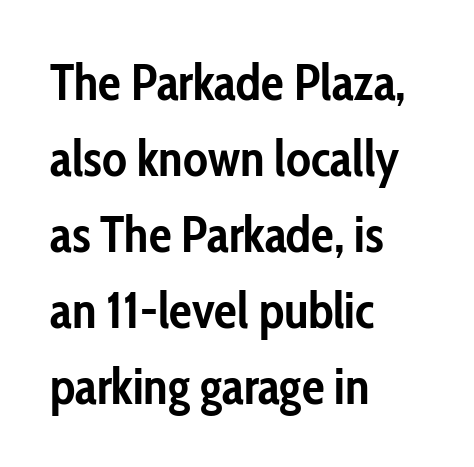
Q: Is the text bold? A: Yes.
Q: Is the text italic (slanted)? A: No, it is upright.
Q: Is the typeface a serif or a sans-serif typeface? A: Sans-serif.
Q: Is the text underlined? A: No.
Q: How is the paragraph aligned? A: Left-aligned.
Q: Is the spacing between letters normal or unusually wide? A: Normal.
Q: Is the spacing between lines tight, normal or loose? A: Normal.
Q: Width (condensed, normal, or wide)? A: Condensed.
Q: Stroke contrast? A: Low.
Q: x-height? A: Medium.
Q: Monospaced? A: No.
